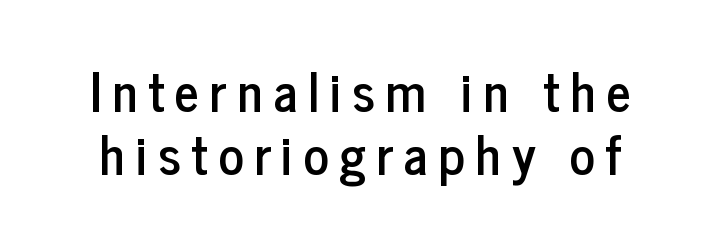
{"serif": "no", "italic": "no", "width": "condensed", "stroke_contrast": "low", "x_height": "medium", "monospaced": "no", "underline": "no", "line_spacing_ratio": 1.19, "letter_spacing": "wide", "letter_spacing_em": 0.2, "glyph_px": 53}
